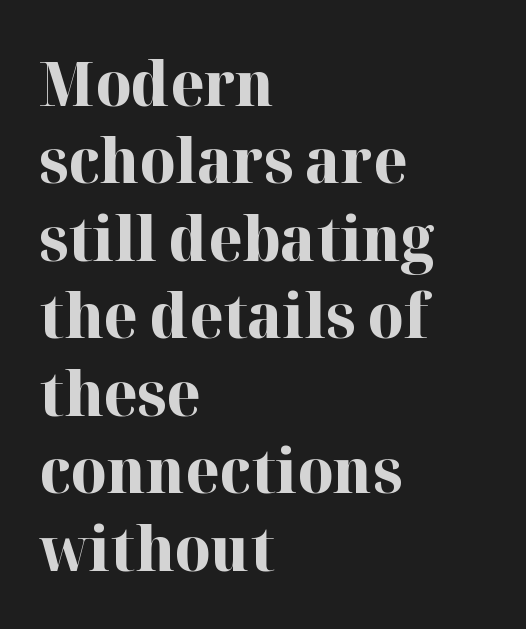
Q: Is the text bold? A: Yes.
Q: Is the text italic (slanted)? A: No, it is upright.
Q: Is the typeface a serif or a sans-serif typeface? A: Serif.
Q: Is the text underlined? A: No.
Q: How is the paragraph aligned? A: Left-aligned.
Q: Is the spacing between letters normal or unusually wide? A: Normal.
Q: Is the spacing between lines tight, normal or loose? A: Normal.
Q: Width (condensed, normal, or wide)? A: Normal.
Q: Stroke contrast? A: High.
Q: x-height? A: Medium.
Q: Monospaced? A: No.
